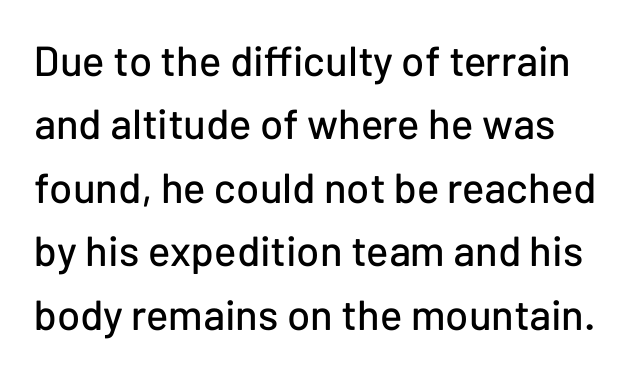
{"serif": "no", "italic": "no", "width": "normal", "stroke_contrast": "low", "x_height": "medium", "monospaced": "no", "underline": "no", "line_spacing": "normal", "line_spacing_ratio": 1.51, "letter_spacing": "normal", "letter_spacing_em": 0.0, "glyph_px": 42}
